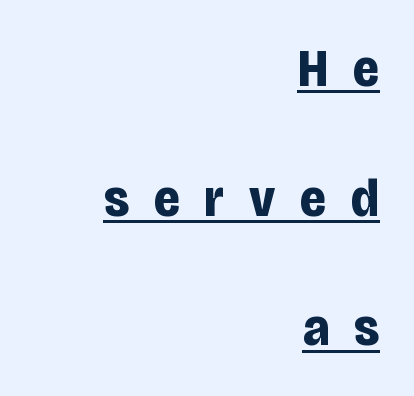
Spacing verdict: proportional, widths tailored to each character. I'd describe the lettering as bold — thick and assertive. This sample is right-justified, so line beginnings fall wherever the words allow. To sum up the face: it is a sans, with no serifs. The sample's only ornament is a line tracing under the words. The line texture is sparse and dotted thanks to wide tracking.
